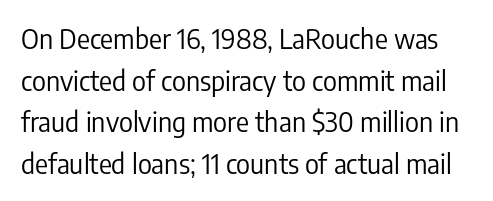
Q: Is the text bold? A: No.
Q: Is the text italic (slanted)? A: No, it is upright.
Q: Is the text underlined? A: No.
Q: Is the spacing between letters normal or unusually wide? A: Normal.
Q: Is the spacing between lines tight, normal or loose? A: Normal.
